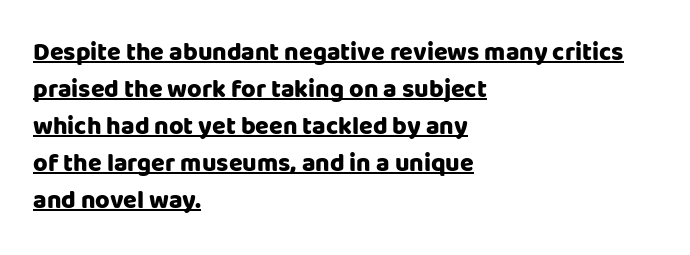
Q: Is the text bold? A: Yes.
Q: Is the text italic (slanted)? A: No, it is upright.
Q: Is the text underlined? A: Yes.
Q: How is the paragraph aligned? A: Left-aligned.
Q: Is the spacing between letters normal or unusually wide? A: Normal.
Q: Is the spacing between lines tight, normal or loose? A: Normal.
